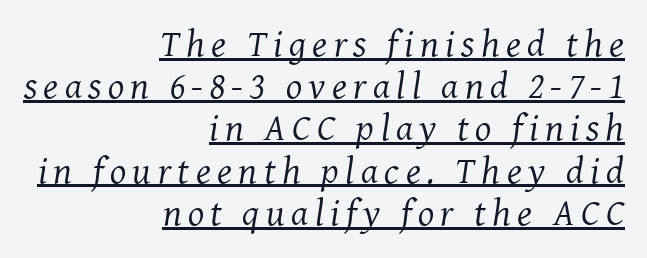
Each line of the rendering has a horizontal stroke beneath the glyphs. The glyphs in this specimen are seriffed. The passage is arranged like a letterhead date or caption credit — flush right. The line-height multiplier appears low, near solid setting.
